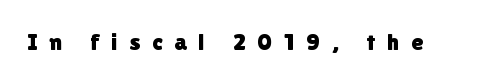
Q: Is the text italic (slanted)? A: No, it is upright.
Q: Is the text underlined? A: No.
Q: Is the spacing between letters normal or unusually wide? A: Unusually wide.
